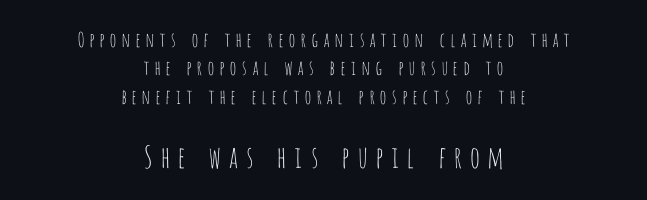
Q: Is the text bold? A: No.
Q: Is the text italic (slanted)? A: No, it is upright.
Q: Is the typeface a serif or a sans-serif typeface? A: Sans-serif.
Q: Is the text underlined? A: No.
Q: How is the paragraph aligned? A: Centered.
Q: Is the spacing between letters normal or unusually wide? A: Unusually wide.
Q: Is the spacing between lines tight, normal or loose? A: Normal.
Q: Which block of text is set in a larger size, the first (top) or the second (bottom)? A: The second (bottom) one.
Q: Width (condensed, normal, or wide)? A: Condensed.
Q: Stroke contrast? A: Low.
Q: x-height? A: Large.
Q: Monospaced? A: No.
